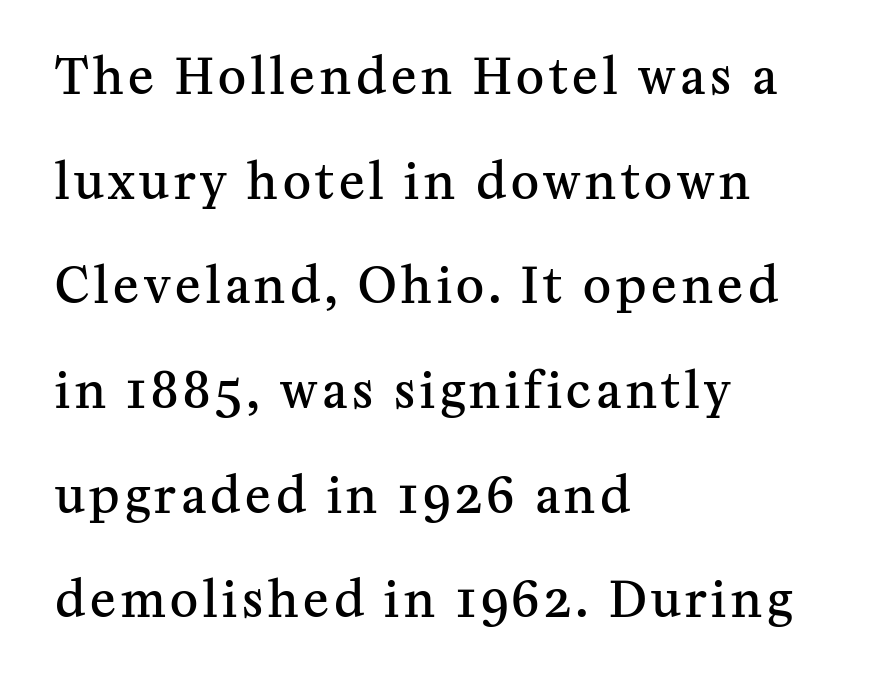
Q: Is the text bold? A: Semi-bold.
Q: Is the text italic (slanted)? A: No, it is upright.
Q: Is the typeface a serif or a sans-serif typeface? A: Serif.
Q: Is the text underlined? A: No.
Q: How is the paragraph aligned? A: Left-aligned.
Q: Is the spacing between lines tight, normal or loose? A: Loose.
Q: Width (condensed, normal, or wide)? A: Normal.
Q: Stroke contrast? A: Medium.
Q: x-height? A: Medium.
Q: Monospaced? A: No.
